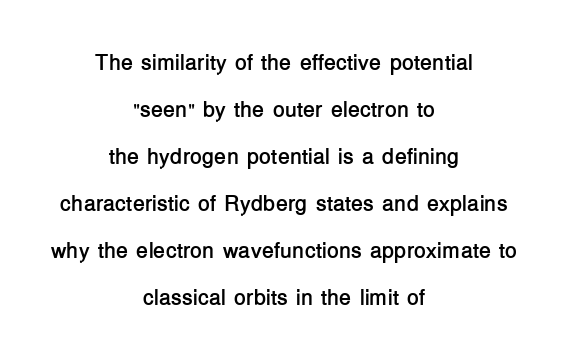
The image shows 22 px bold type, upright; set centered, loose line spacing (2.14x), normal letter spacing, not underlined.
